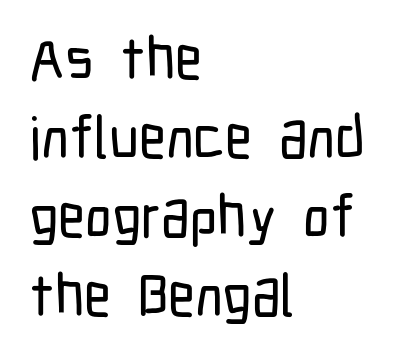
The image shows 59 px condensed sans-serif type, upright; set left-aligned, normal line spacing (1.34x), normal letter spacing, not underlined; low stroke contrast and a medium x-height.
